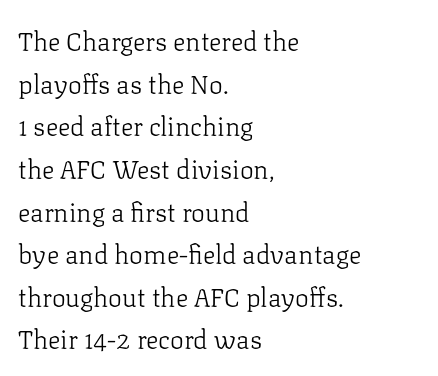
Does the copy run flush right? No — it runs flush left. A roman cut, with each character standing at attention. The horizontal fit of the characters is conventional and even. No extra ink here — the face is not bold. Descender tails drop into unmarked territory.
